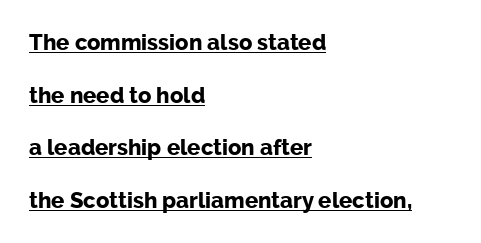
The letters are bold, with thick, heavy strokes. Words appear dense and cohesive because spacing is normal. This is the regular roman posture of the typeface. One-word summary of the alignment: left. Somebody hit Ctrl+U on this one — the words are underlined.
